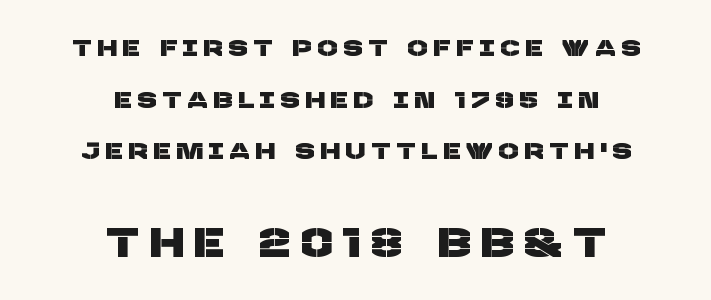
The image shows 40 px sans-serif type; set centered, loose line spacing (2.25x), unusually wide letter spacing (+0.29 em), not underlined; the second (bottom) block is 1.74x larger; low stroke contrast and a large x-height.
